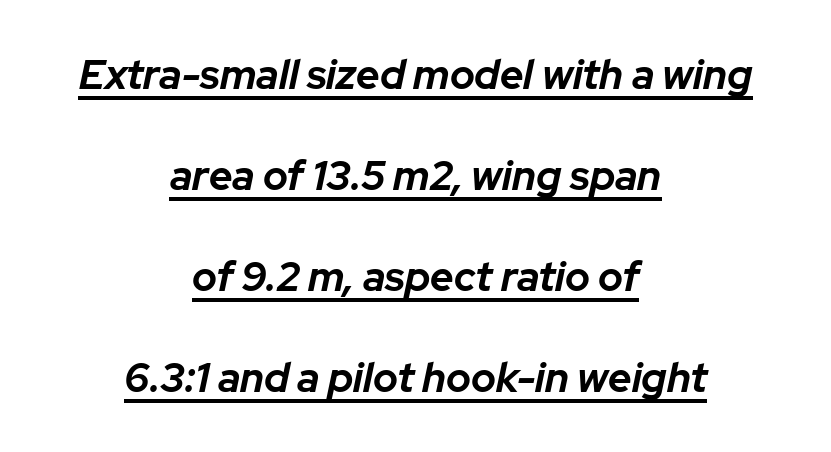
{"italic": "yes", "lean": "right", "slant_degrees": 12, "bold": "yes", "weight": "bold", "width": "normal", "stroke_contrast": "low", "x_height": "medium", "monospaced": "no", "underline": "yes", "align": "center", "line_spacing": "loose", "line_spacing_ratio": 2.46, "letter_spacing": "normal", "letter_spacing_em": 0.0, "glyph_px": 41}
